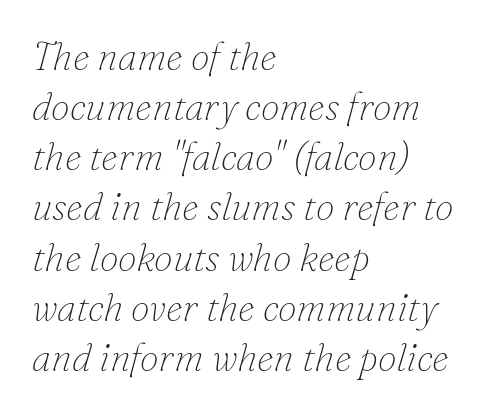
Q: Is the text bold? A: No.
Q: Is the text italic (slanted)? A: Yes, it leans right by about 16 degrees.
Q: Is the typeface a serif or a sans-serif typeface? A: Serif.
Q: Is the text underlined? A: No.
Q: How is the paragraph aligned? A: Left-aligned.
Q: Is the spacing between letters normal or unusually wide? A: Normal.
Q: Is the spacing between lines tight, normal or loose? A: Normal.
Q: Width (condensed, normal, or wide)? A: Normal.
Q: Stroke contrast? A: Low.
Q: x-height? A: Small.
Q: Monospaced? A: No.
